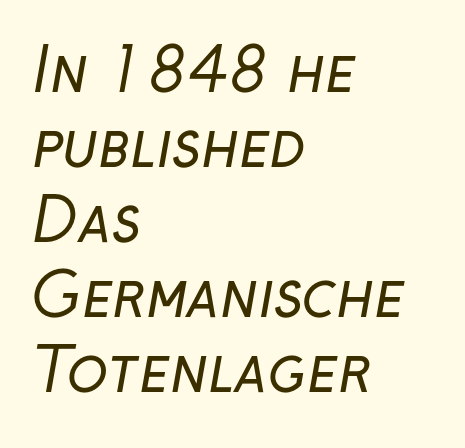
{"serif": "no", "bold": "no", "weight": "regular", "width": "normal", "stroke_contrast": "low", "x_height": "medium", "monospaced": "no", "underline": "no", "align": "left", "line_spacing": "normal", "line_spacing_ratio": 1.25, "letter_spacing": "normal", "letter_spacing_em": 0.0, "glyph_px": 60}
